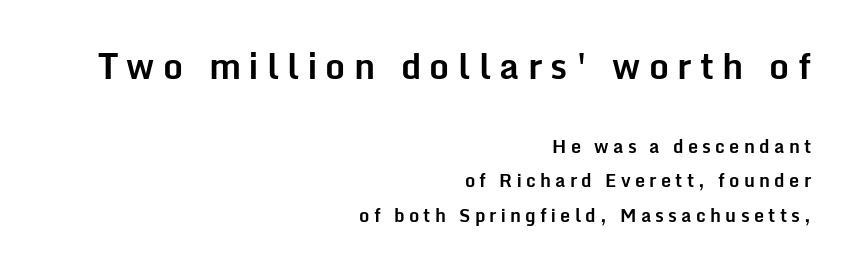
Reading top to bottom, the characters get smaller at the block break. The typeface chosen for these lines omits serifs. Each new line begins a long way beneath the previous one. Caption: multi-line text, flush right, ragged left. Check the space under the baseline: it is left empty. Think of a printed novel: that variable character pitch is what you see here.
